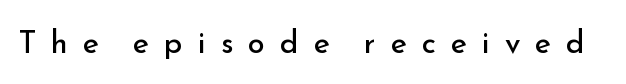
The image shows 31 px regular-weight sans-serif type, upright; set unusually wide letter spacing (+0.48 em), not underlined; low stroke contrast and a small x-height.
